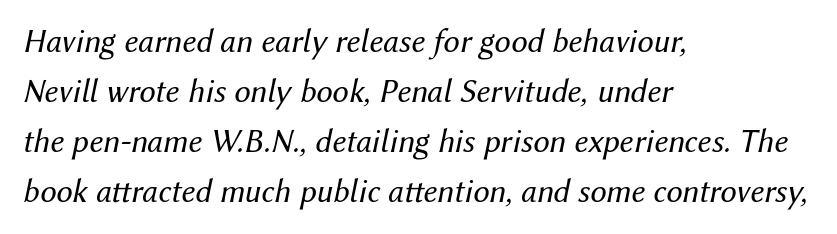
Q: Is the text bold? A: No.
Q: Is the text italic (slanted)? A: Yes, it leans right by about 12 degrees.
Q: Is the text underlined? A: No.
Q: How is the paragraph aligned? A: Left-aligned.
Q: Is the spacing between letters normal or unusually wide? A: Normal.
Q: Is the spacing between lines tight, normal or loose? A: Normal.
Q: Width (condensed, normal, or wide)? A: Normal.
Q: Stroke contrast? A: Medium.
Q: x-height? A: Medium.
Q: Monospaced? A: No.
